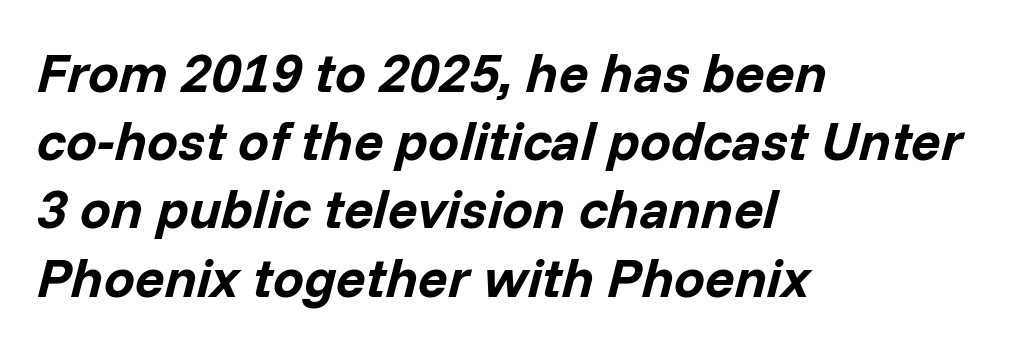
The image shows 55 px bold type, italic (leaning right); set left-aligned, line spacing 1.24x, normal letter spacing, not underlined; low stroke contrast and a medium x-height.
